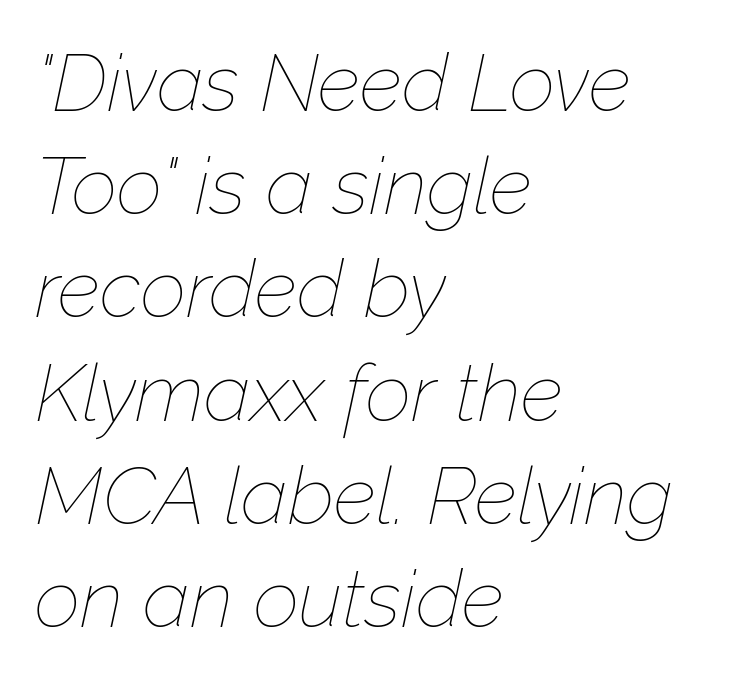
The image shows 80 px thin type, italic (leaning right); set left-aligned, normal line spacing (1.29x), normal letter spacing, not underlined; low stroke contrast and a medium x-height.
